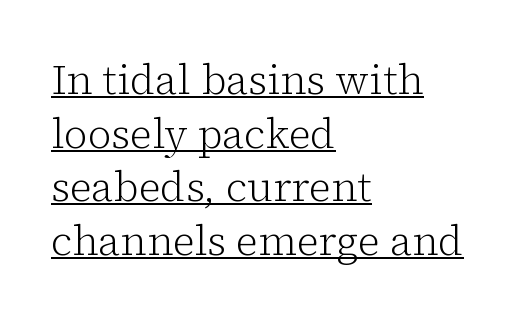
{"serif": "yes", "italic": "no", "bold": "no", "weight": "light", "width": "normal", "stroke_contrast": "low", "x_height": "medium", "monospaced": "no", "underline": "yes", "align": "left", "line_spacing": "normal", "line_spacing_ratio": 1.31, "letter_spacing": "normal", "letter_spacing_em": 0.0, "glyph_px": 41}
